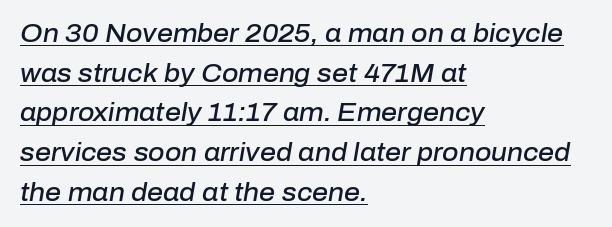
Underline: present. Typographic density is moderately raised because the face is semibold. The paragraph shown leans on its left margin. What stands out about the letter spacing? Nothing — it is the standard amount.
